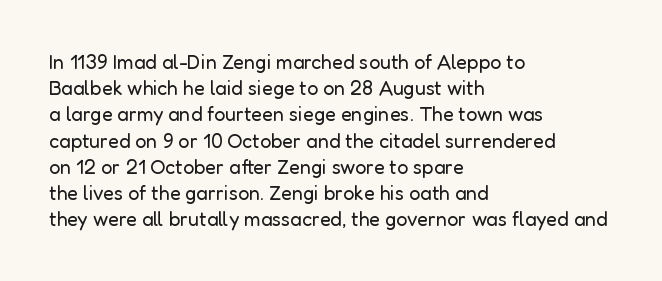
Q: Is the text bold? A: No.
Q: Is the text italic (slanted)? A: No, it is upright.
Q: Is the text underlined? A: No.
Q: How is the paragraph aligned? A: Left-aligned.
Q: Is the spacing between letters normal or unusually wide? A: Normal.
Q: Is the spacing between lines tight, normal or loose? A: Normal.
